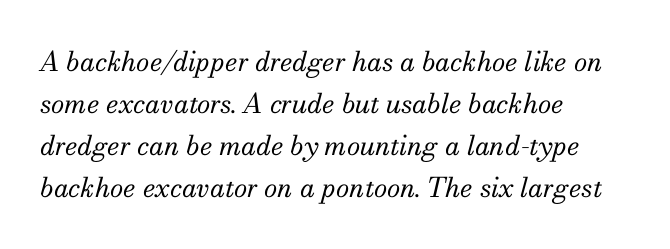
Q: Is the text bold? A: No.
Q: Is the text italic (slanted)? A: Yes, it leans right by about 13 degrees.
Q: Is the text underlined? A: No.
Q: How is the paragraph aligned? A: Left-aligned.
Q: Is the spacing between letters normal or unusually wide? A: Normal.
Q: Is the spacing between lines tight, normal or loose? A: Normal.
